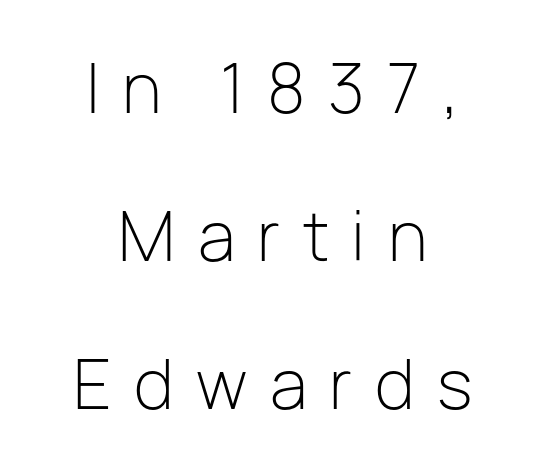
Stroke thickness stays within the range of a standard reading face or lighter. Rule under the text: the space is simply empty. Character widths vary here, with narrow letters taking less room than wide ones. How would I describe the line gaps? Wide and relaxed.
